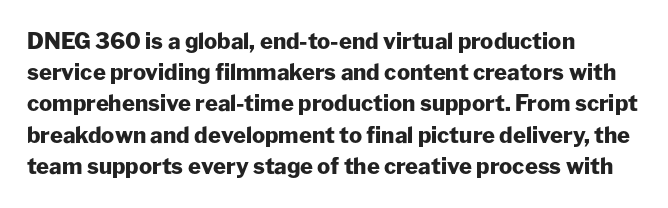
{"italic": "no", "bold": "yes", "underline": "no", "align": "left", "line_spacing": "normal", "line_spacing_ratio": 1.42, "letter_spacing": "normal", "letter_spacing_em": 0.0, "glyph_px": 22}
